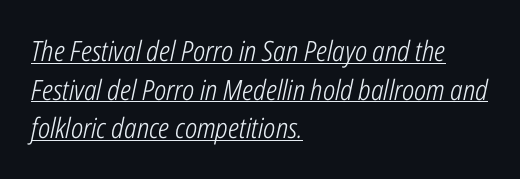
Q: Is the text bold? A: No.
Q: Is the text italic (slanted)? A: Yes, it leans right by about 12 degrees.
Q: Is the text underlined? A: Yes.
Q: How is the paragraph aligned? A: Left-aligned.
Q: Is the spacing between letters normal or unusually wide? A: Normal.
Q: Is the spacing between lines tight, normal or loose? A: Normal.
Q: Width (condensed, normal, or wide)? A: Condensed.
Q: Stroke contrast? A: Low.
Q: x-height? A: Medium.
Q: Monospaced? A: No.
